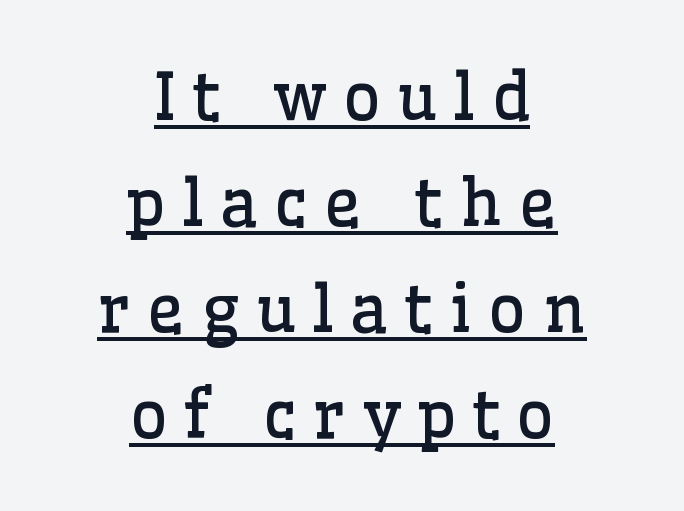
The image shows 65 px regular-weight serif type, upright; set centered, normal line spacing (1.63x), unusually wide letter spacing (+0.26 em), underlined; low stroke contrast and a medium x-height.
